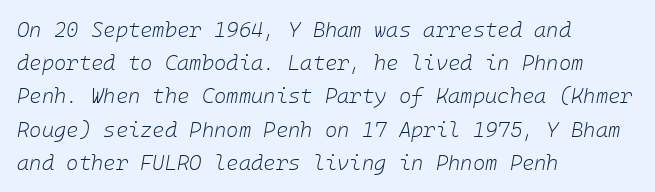
The typography opts for an oblique posture over an upright one. A light-to-regular cut is what we see here. A classic flush-left, rag-right setting is used for this passage. Glyph-to-glyph distance matches everyday printed text. The rows are spaced the way most documents space them. Letters rest on an invisible, unmarked baseline.
